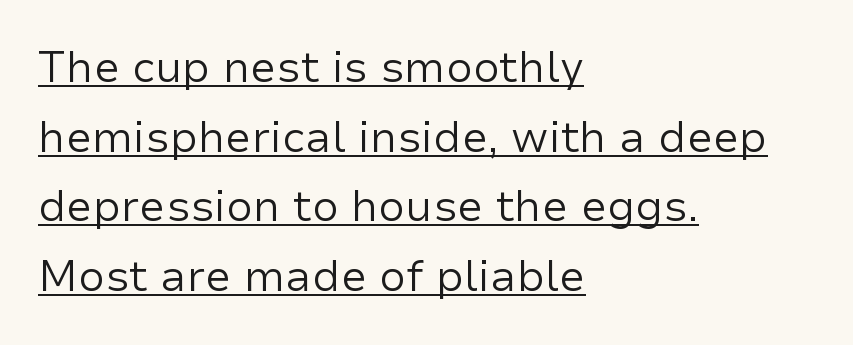
{"serif": "no", "italic": "no", "bold": "no", "weight": "regular", "width": "normal", "stroke_contrast": "low", "x_height": "medium", "monospaced": "no", "underline": "yes", "align": "left", "line_spacing": "normal", "line_spacing_ratio": 1.62, "letter_spacing": "normal", "letter_spacing_em": 0.0, "glyph_px": 43}
